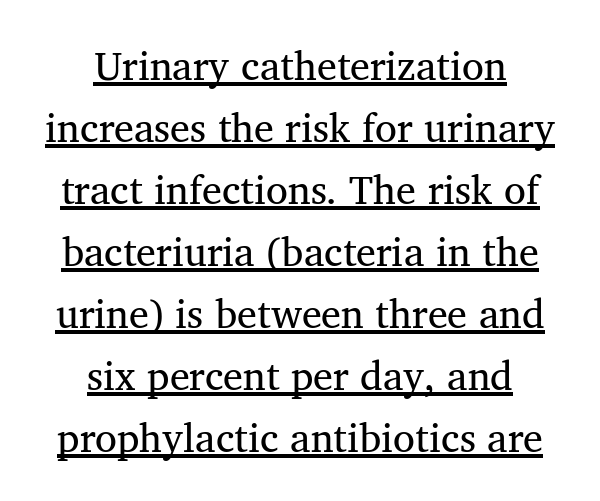
Q: Is the text bold? A: No.
Q: Is the typeface a serif or a sans-serif typeface? A: Serif.
Q: Is the text underlined? A: Yes.
Q: How is the paragraph aligned? A: Centered.
Q: Is the spacing between letters normal or unusually wide? A: Normal.
Q: Is the spacing between lines tight, normal or loose? A: Normal.
Q: Width (condensed, normal, or wide)? A: Normal.
Q: Stroke contrast? A: Medium.
Q: x-height? A: Medium.
Q: Monospaced? A: No.
